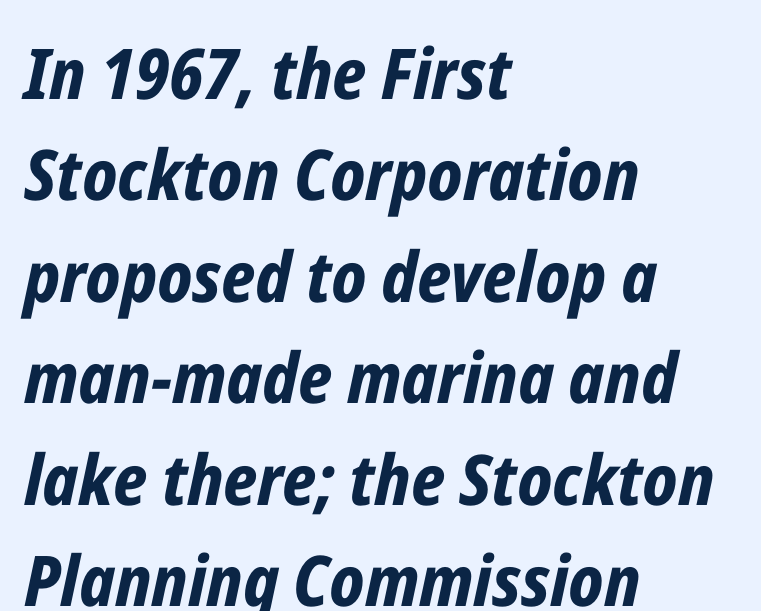
Nobody drew a line under any word here. Summary of weight: heavy, a full bold. Leftover space on each line is placed entirely after the last word. The lettering tilts uniformly, giving the passage an italic look. Proportional: the letters do not fall into vertical columns.
